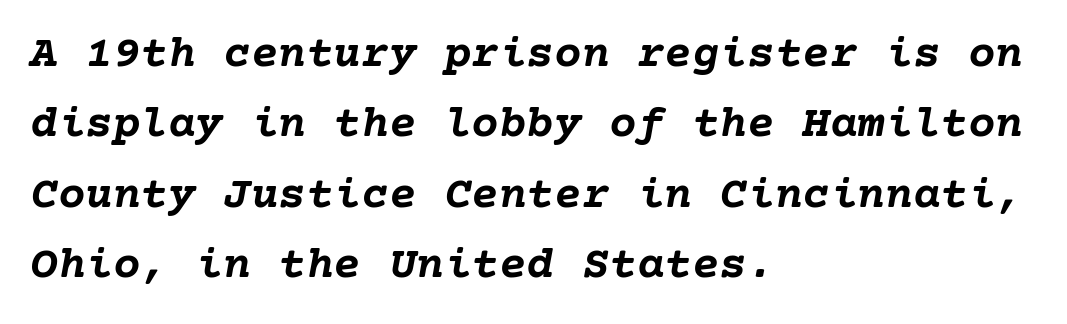
One-word summary of the alignment: left. Students, this is bold: see how much ink each stroke carries. You can tell it's italic because the verticals aren't actually vertical. Leading: standard. Lines of text with bare space underneath.
